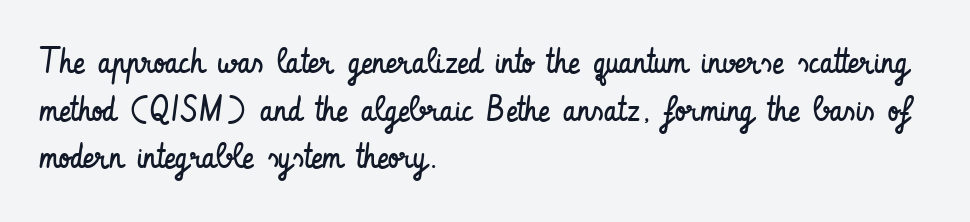
The cut favours lightness, reaching ordinary text weight at its darkest. Standard letterfit; no display-style spreading of the glyphs. Spacing verdict: proportional, widths tailored to each character. Look at the bottom of the vertical strokes: they stop flat, with no serifs.
